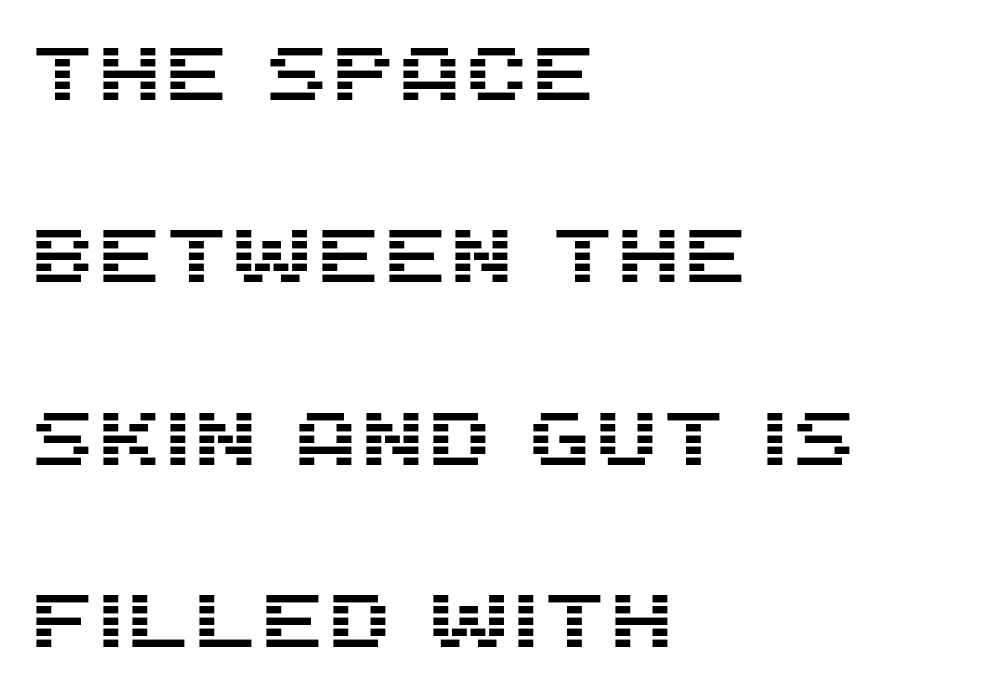
Q: Is the text italic (slanted)? A: No, it is upright.
Q: Is the typeface a serif or a sans-serif typeface? A: Sans-serif.
Q: Is the text underlined? A: No.
Q: How is the paragraph aligned? A: Left-aligned.
Q: Is the spacing between letters normal or unusually wide? A: Normal.
Q: Is the spacing between lines tight, normal or loose? A: Loose.
Q: Width (condensed, normal, or wide)? A: Normal.
Q: Stroke contrast? A: Medium.
Q: x-height? A: Large.
Q: Monospaced? A: No.
